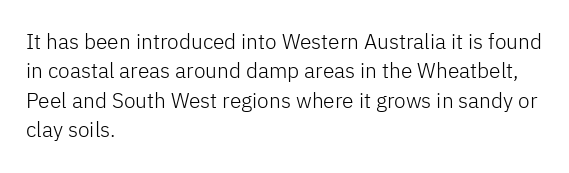
A clean baseline with only descenders dipping below it. If you drew a line through each stem, it would be perfectly vertical. Honestly, the row spacing looks completely unremarkable. Is this a heavy cut? Hardly; it is regular or lighter.
